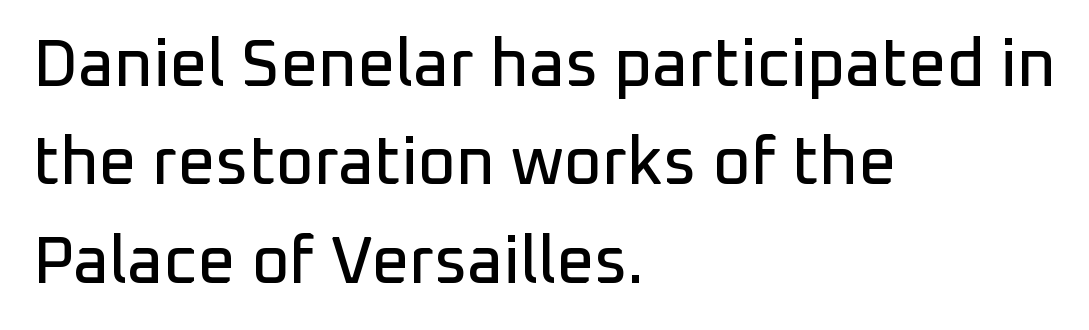
Q: Is the text italic (slanted)? A: No, it is upright.
Q: Is the typeface a serif or a sans-serif typeface? A: Sans-serif.
Q: Is the text underlined? A: No.
Q: How is the paragraph aligned? A: Left-aligned.
Q: Is the spacing between letters normal or unusually wide? A: Normal.
Q: Is the spacing between lines tight, normal or loose? A: Normal.
Q: Width (condensed, normal, or wide)? A: Normal.
Q: Stroke contrast? A: Low.
Q: x-height? A: Medium.
Q: Monospaced? A: No.
